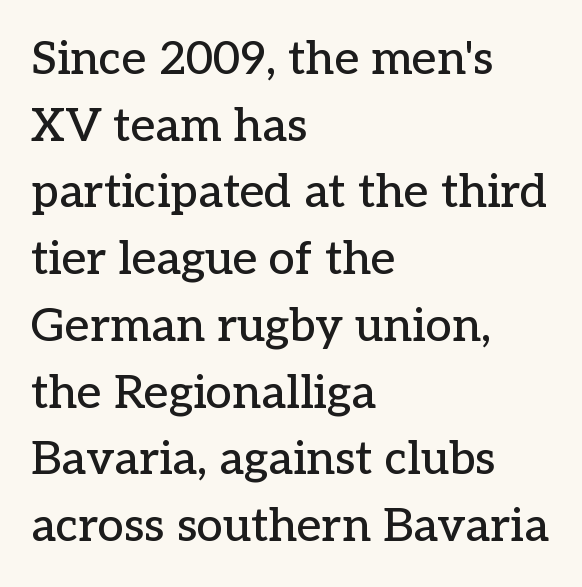
The image shows 47 px serif type, upright; set left-aligned, normal line spacing (1.42x), normal letter spacing, not underlined; low stroke contrast and a medium x-height.
